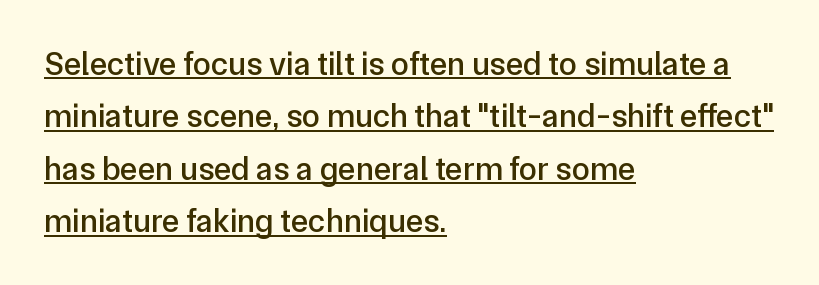
The image shows 33 px sans-serif type, upright; set left-aligned, normal line spacing (1.59x), normal letter spacing, underlined; low stroke contrast and a medium x-height.
